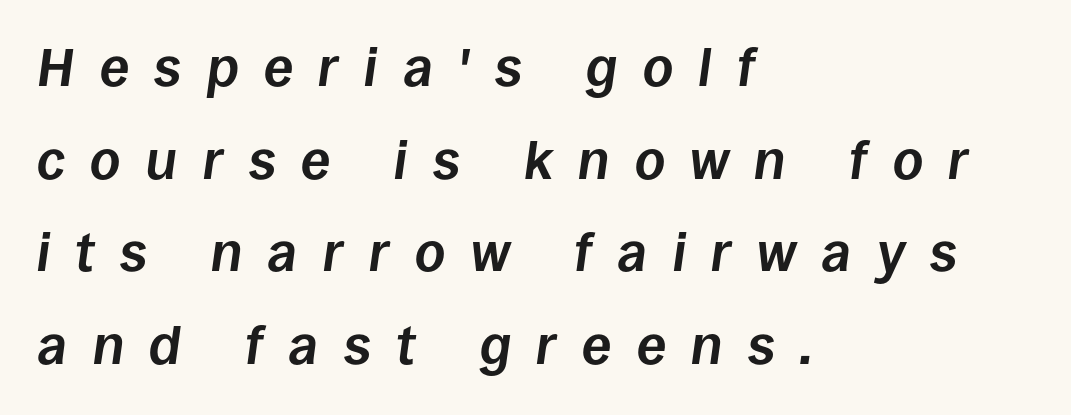
Q: Is the text bold? A: Yes.
Q: Is the text italic (slanted)? A: Yes, it leans right by about 8 degrees.
Q: Is the text underlined? A: No.
Q: How is the paragraph aligned? A: Left-aligned.
Q: Is the spacing between letters normal or unusually wide? A: Unusually wide.
Q: Width (condensed, normal, or wide)? A: Normal.
Q: Stroke contrast? A: Low.
Q: x-height? A: Large.
Q: Monospaced? A: No.
